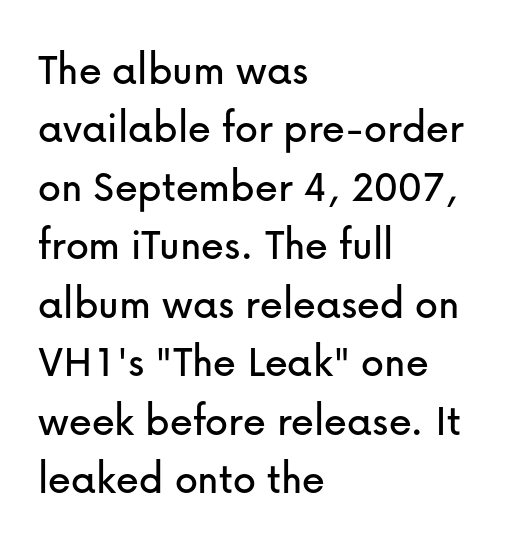
Q: Is the text italic (slanted)? A: No, it is upright.
Q: Is the typeface a serif or a sans-serif typeface? A: Sans-serif.
Q: Is the text underlined? A: No.
Q: How is the paragraph aligned? A: Left-aligned.
Q: Is the spacing between letters normal or unusually wide? A: Normal.
Q: Is the spacing between lines tight, normal or loose? A: Normal.
Q: Width (condensed, normal, or wide)? A: Normal.
Q: Stroke contrast? A: Low.
Q: x-height? A: Medium.
Q: Monospaced? A: No.
